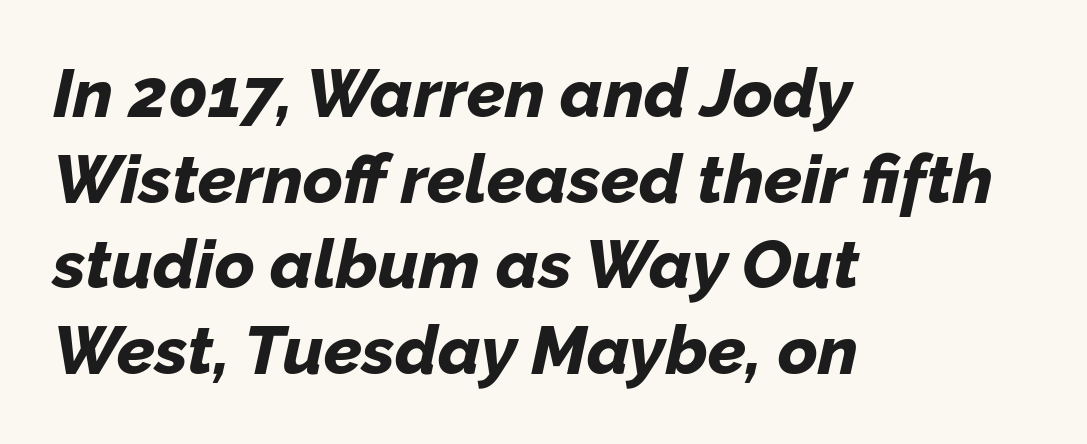
Q: Is the text bold? A: Yes.
Q: Is the text italic (slanted)? A: Yes, it leans right by about 12 degrees.
Q: Is the text underlined? A: No.
Q: How is the paragraph aligned? A: Left-aligned.
Q: Is the spacing between letters normal or unusually wide? A: Normal.
Q: Is the spacing between lines tight, normal or loose? A: Normal.
Q: Width (condensed, normal, or wide)? A: Normal.
Q: Stroke contrast? A: Low.
Q: x-height? A: Medium.
Q: Monospaced? A: No.
